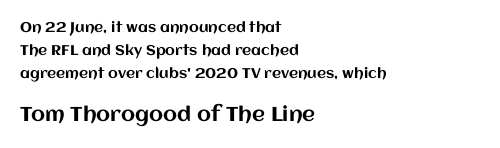
{"italic": "no", "underline": "no", "align": "left", "line_spacing": "normal", "line_spacing_ratio": 1.63, "letter_spacing": "normal", "letter_spacing_em": 0.0, "larger_block": "second", "size_ratio": 1.43, "glyph_px": 20}
